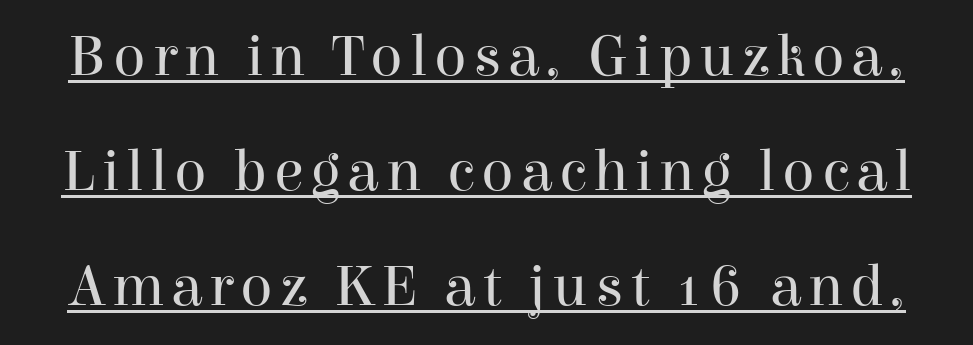
Q: Is the text bold? A: No.
Q: Is the text italic (slanted)? A: No, it is upright.
Q: Is the typeface a serif or a sans-serif typeface? A: Serif.
Q: Is the text underlined? A: Yes.
Q: Is the spacing between lines tight, normal or loose? A: Loose.
Q: Width (condensed, normal, or wide)? A: Normal.
Q: Stroke contrast? A: High.
Q: x-height? A: Medium.
Q: Monospaced? A: No.
